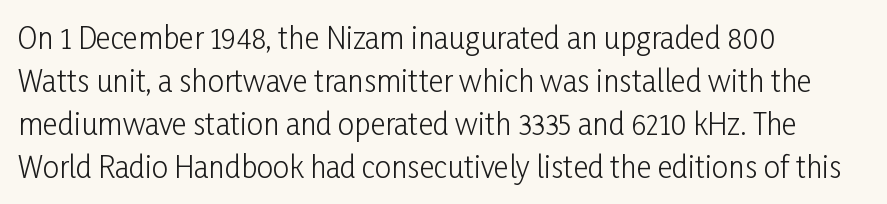
{"serif": "no", "italic": "no", "bold": "no", "weight": "light", "width": "condensed", "stroke_contrast": "low", "x_height": "medium", "monospaced": "no", "underline": "no", "align": "left", "line_spacing": "normal", "line_spacing_ratio": 1.48, "letter_spacing": "normal", "letter_spacing_em": 0.0, "glyph_px": 29}
